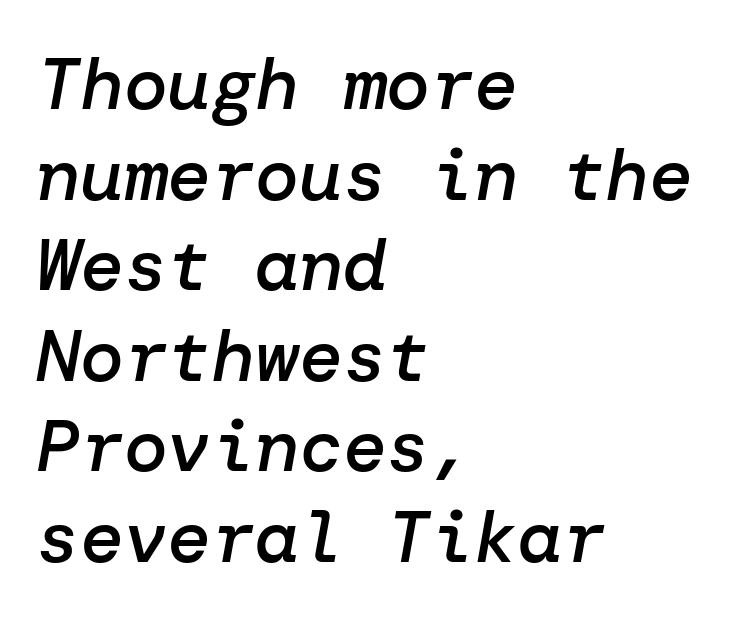
{"italic": "yes", "lean": "right", "slant_degrees": 10, "bold": "semi", "weight": "semibold", "width": "normal", "stroke_contrast": "low", "x_height": "medium", "underline": "no", "align": "left", "line_spacing_ratio": 1.24, "letter_spacing": "normal", "letter_spacing_em": 0.0, "glyph_px": 73}
